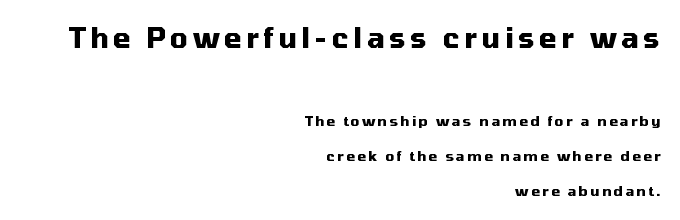
{"serif": "no", "italic": "no", "bold": "yes", "weight": "heavy", "width": "normal", "stroke_contrast": "medium", "x_height": "medium", "monospaced": "no", "underline": "no", "align": "right", "line_spacing": "loose", "line_spacing_ratio": 2.5, "larger_block": "first", "size_ratio": 2.0, "glyph_px": 28}
